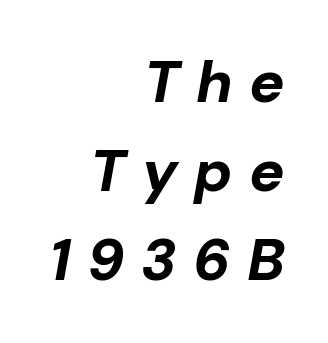
Regular leading. Letters rest on an invisible, unmarked baseline. A typesetter would call this proportional, since set widths differ per character. This sample uses an oblique cut, with every glyph tilted off the vertical. A typesetter would call this heavily tracked-out type.
